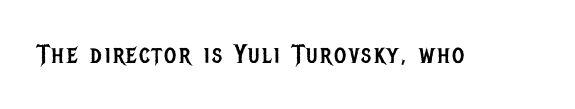
On a weight scale, this lands at 450 or below. The gap between lines stays unmarked. Notice how the stems are strictly vertical — no italics here.
